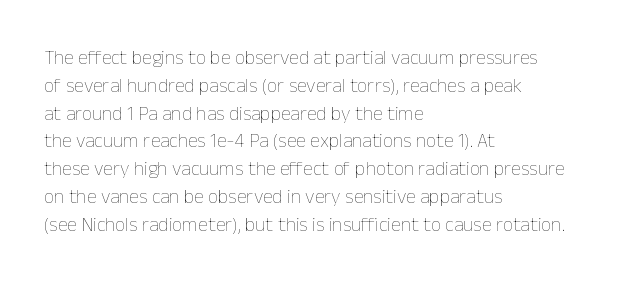
Q: Is the text bold? A: No.
Q: Is the text italic (slanted)? A: No, it is upright.
Q: Is the text underlined? A: No.
Q: How is the paragraph aligned? A: Left-aligned.
Q: Is the spacing between letters normal or unusually wide? A: Normal.
Q: Is the spacing between lines tight, normal or loose? A: Normal.
